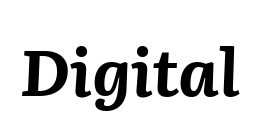
The image shows 64 px bold type, italic (leaning right); set normal letter spacing, not underlined; medium stroke contrast and a medium x-height.
